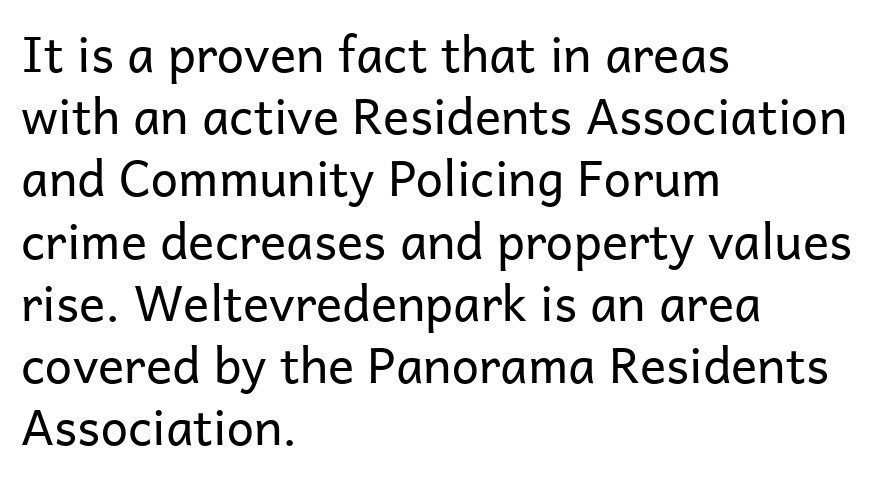
{"serif": "no", "italic": "no", "bold": "no", "weight": "regular", "width": "normal", "stroke_contrast": "low", "x_height": "medium", "monospaced": "no", "underline": "no", "align": "left", "line_spacing": "normal", "line_spacing_ratio": 1.27, "letter_spacing": "normal", "letter_spacing_em": 0.0, "glyph_px": 49}
